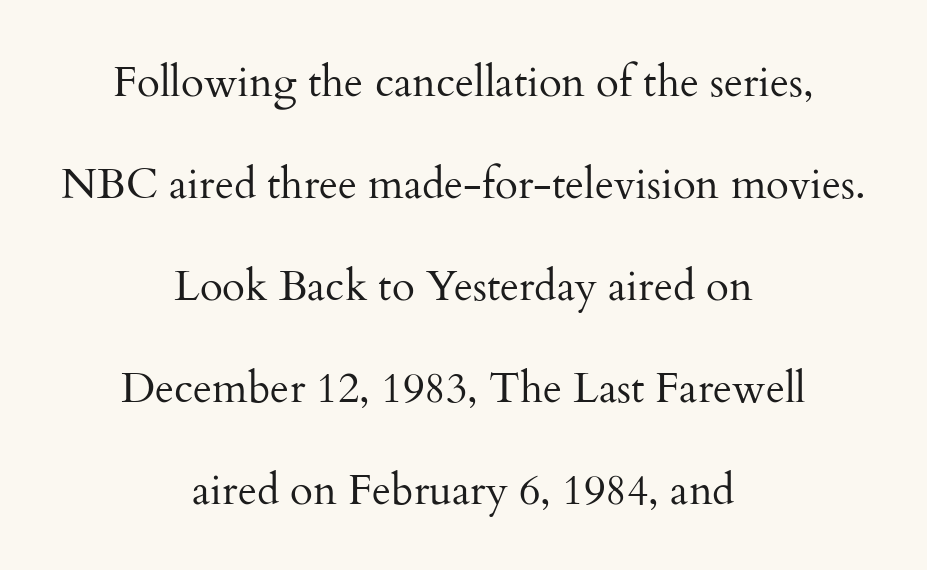
The image shows 42 px regular-weight serif type, upright; set centered, loose line spacing (2.43x), normal letter spacing, not underlined; medium stroke contrast and a small x-height.
